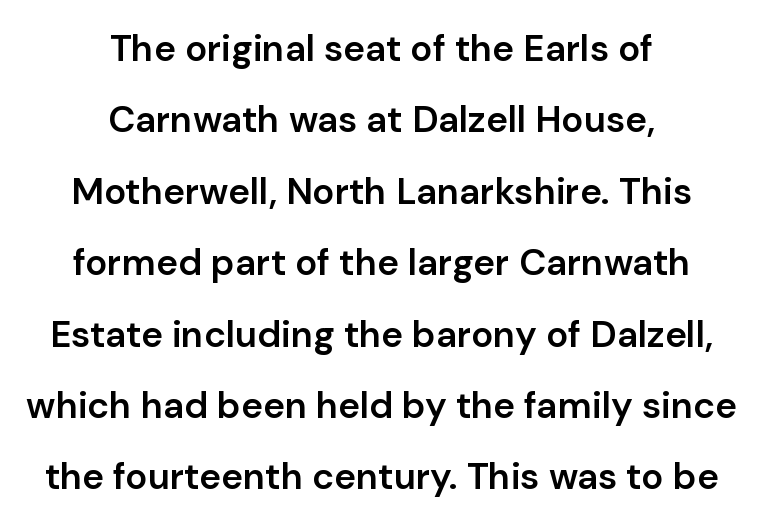
Proportional: the letters do not fall into vertical columns. You can tell it's not italic because the verticals are truly vertical. Leading: increased. The type is set solid horizontally, with unmodified tracking.
